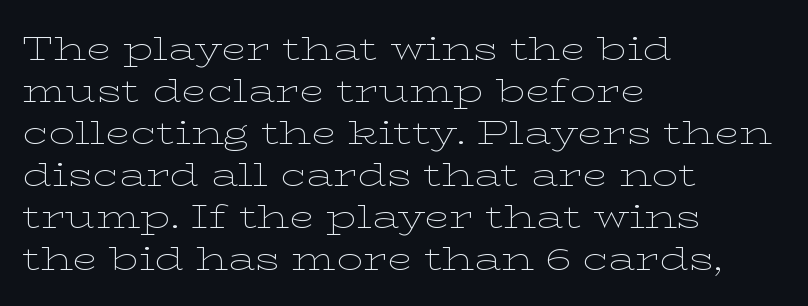
{"serif": "yes", "italic": "no", "bold": "no", "weight": "thin", "width": "wide", "stroke_contrast": "low", "x_height": "medium", "monospaced": "no", "underline": "no", "align": "left", "line_spacing": "normal", "line_spacing_ratio": 1.27, "letter_spacing": "normal", "letter_spacing_em": 0.0, "glyph_px": 33}
